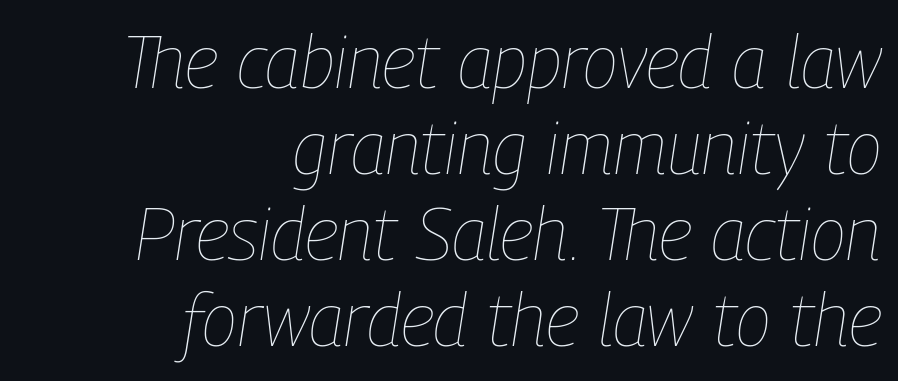
{"italic": "yes", "lean": "right", "slant_degrees": 9, "bold": "no", "weight": "thin", "width": "condensed", "stroke_contrast": "low", "x_height": "medium", "monospaced": "no", "underline": "no", "align": "right", "line_spacing_ratio": 1.18, "letter_spacing": "normal", "letter_spacing_em": 0.0, "glyph_px": 73}
